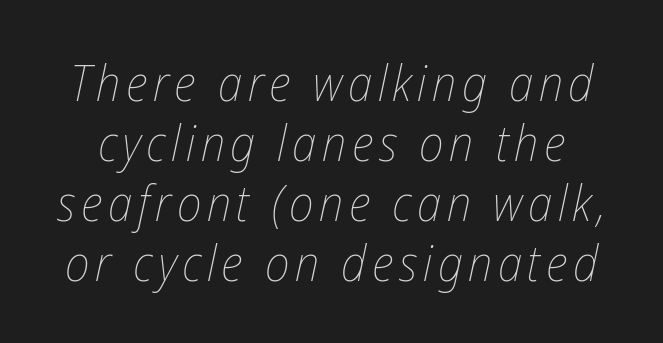
The image shows 50 px thin, condensed type, italic (leaning right); set line spacing 1.2x, not underlined; low stroke contrast and a medium x-height.
